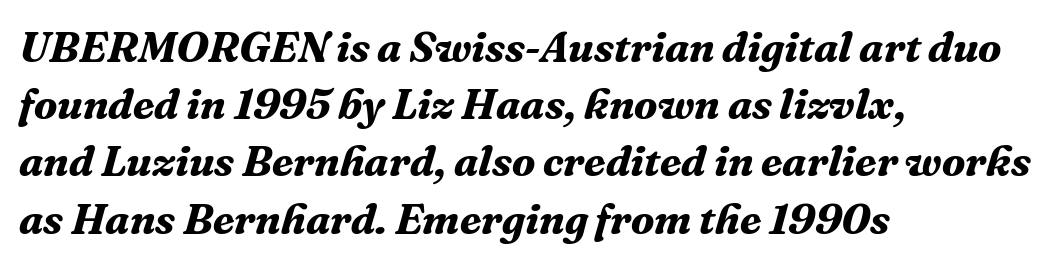
The image shows 43 px bold serif type, italic (leaning right); set left-aligned, normal line spacing (1.33x), normal letter spacing, not underlined; medium stroke contrast and a medium x-height.
